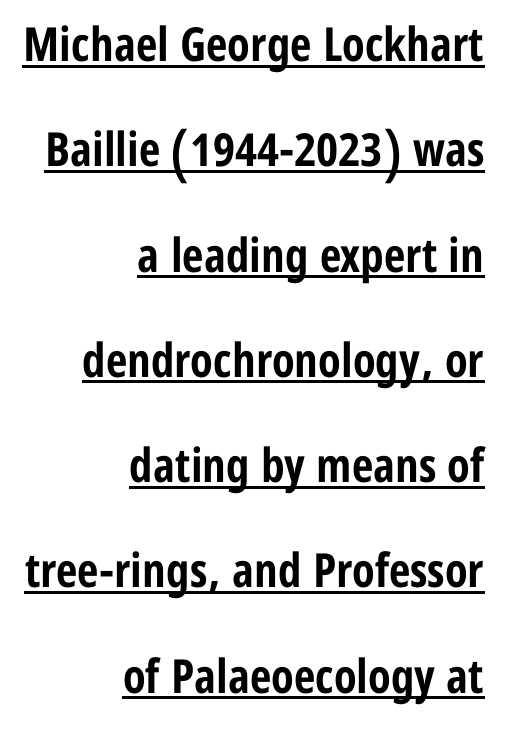
Posture: vertical. Emphasis is given by a line drawn under the lettering. The typesetter chose a ragged-left arrangement here. Weight: bold.
